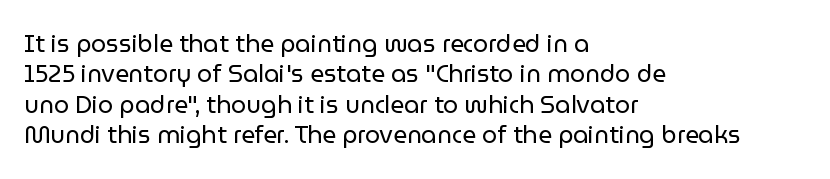
Q: Is the text bold? A: No.
Q: Is the text italic (slanted)? A: No, it is upright.
Q: Is the text underlined? A: No.
Q: How is the paragraph aligned? A: Left-aligned.
Q: Is the spacing between letters normal or unusually wide? A: Normal.
Q: Is the spacing between lines tight, normal or loose? A: Normal.
